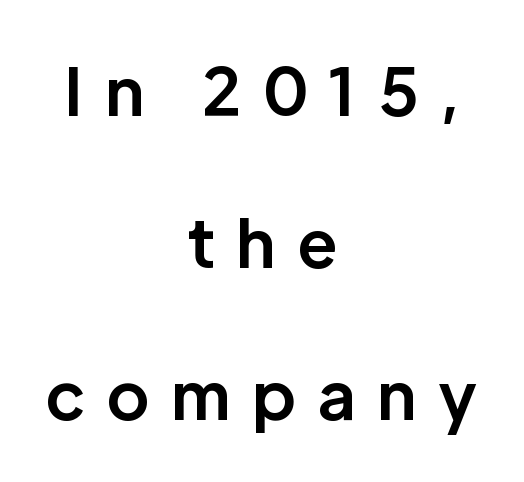
The image shows 65 px bold sans-serif type, upright; set centered, loose line spacing (2.34x), unusually wide letter spacing (+0.33 em), not underlined; low stroke contrast and a medium x-height.
